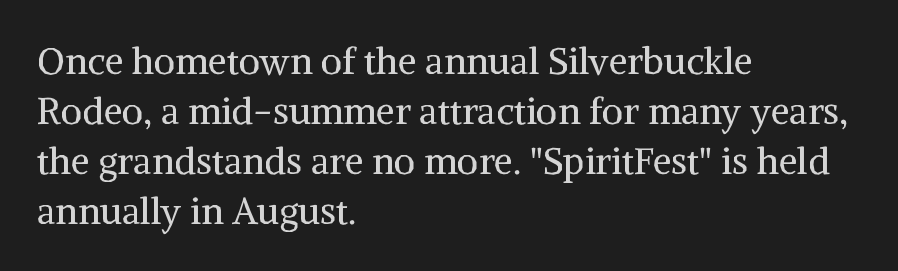
{"serif": "yes", "italic": "no", "bold": "no", "weight": "regular", "width": "normal", "stroke_contrast": "medium", "x_height": "medium", "monospaced": "no", "underline": "no", "align": "left", "line_spacing": "normal", "line_spacing_ratio": 1.35, "letter_spacing": "normal", "letter_spacing_em": 0.0, "glyph_px": 37}
